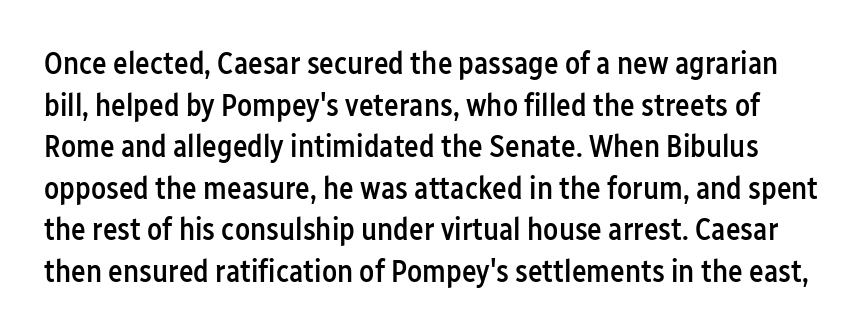
The image shows 31 px semibold, condensed sans-serif type, upright; set normal line spacing (1.34x), normal letter spacing, not underlined; low stroke contrast and a medium x-height.
